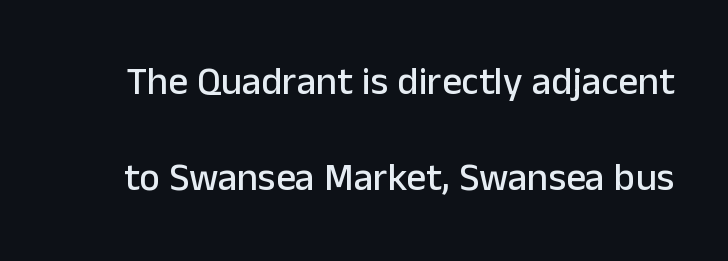
The face used here is proportionally spaced, like ordinary book or web type. Observe the absence of serifs on each vertical stroke in this sample. This sample uses plain, unmodified letter spacing. Leading is clearly above the norm, producing a sparse column. Honestly, there is no underline to notice here at all. Posture: vertical.
